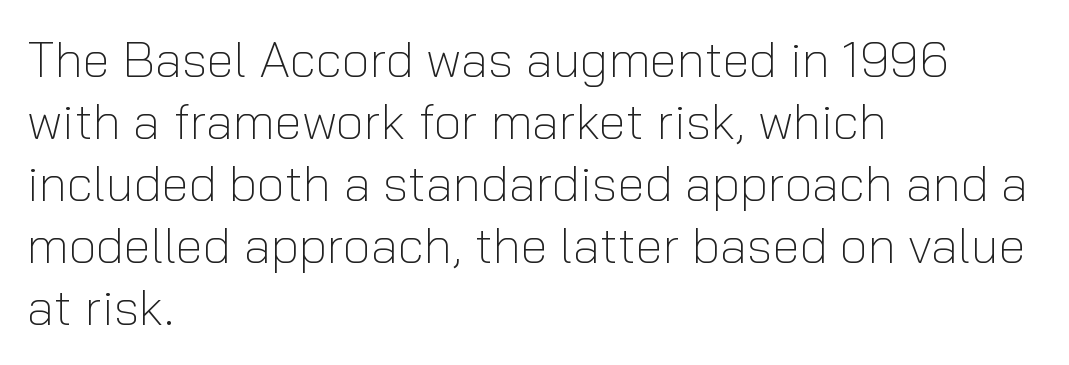
Q: Is the text bold? A: No.
Q: Is the text italic (slanted)? A: No, it is upright.
Q: Is the typeface a serif or a sans-serif typeface? A: Sans-serif.
Q: Is the text underlined? A: No.
Q: How is the paragraph aligned? A: Left-aligned.
Q: Is the spacing between letters normal or unusually wide? A: Normal.
Q: Width (condensed, normal, or wide)? A: Normal.
Q: Stroke contrast? A: Low.
Q: x-height? A: Medium.
Q: Monospaced? A: No.
